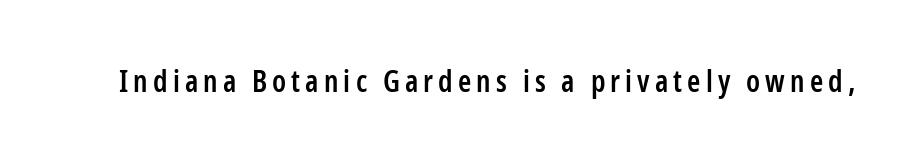
In terms of weight, the rendering is demibold, just under bold. Regarding serifs, this sample does without them. Posture: upright roman. The rendering uses natural spacing where letterforms have individual widths. The area under the type is left untouched.
